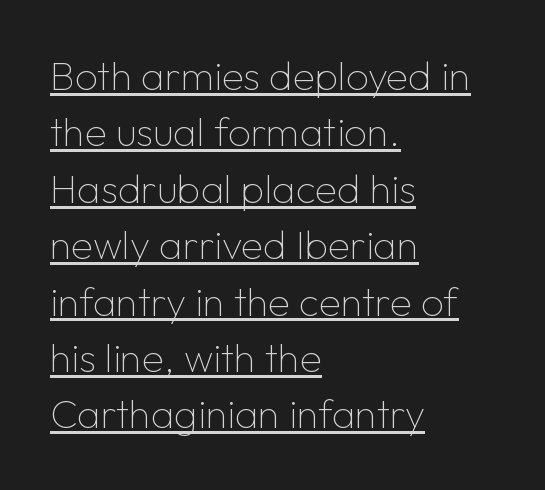
The image shows 40 px thin sans-serif type, upright; set left-aligned, normal line spacing (1.41x), normal letter spacing, underlined; low stroke contrast and a medium x-height.
